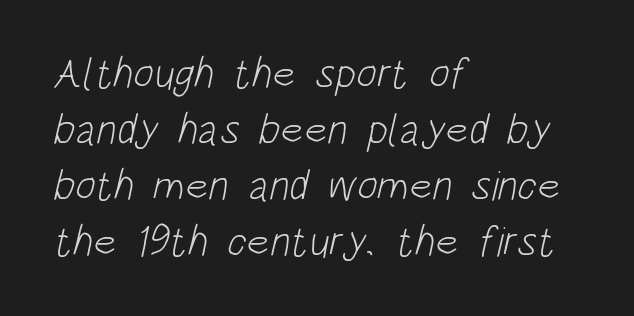
{"serif": "no", "bold": "no", "weight": "light", "width": "condensed", "stroke_contrast": "low", "x_height": "large", "monospaced": "no", "underline": "no", "align": "left", "line_spacing": "normal", "line_spacing_ratio": 1.3, "letter_spacing": "normal", "letter_spacing_em": 0.0, "glyph_px": 43}
